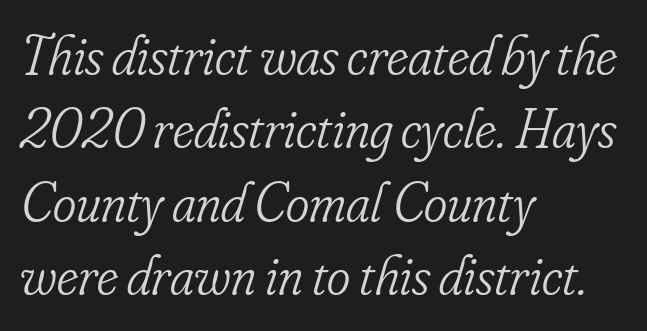
The image shows 56 px light, condensed serif type, italic (leaning right); set left-aligned, normal line spacing (1.31x), normal letter spacing, not underlined; low stroke contrast and a small x-height.
